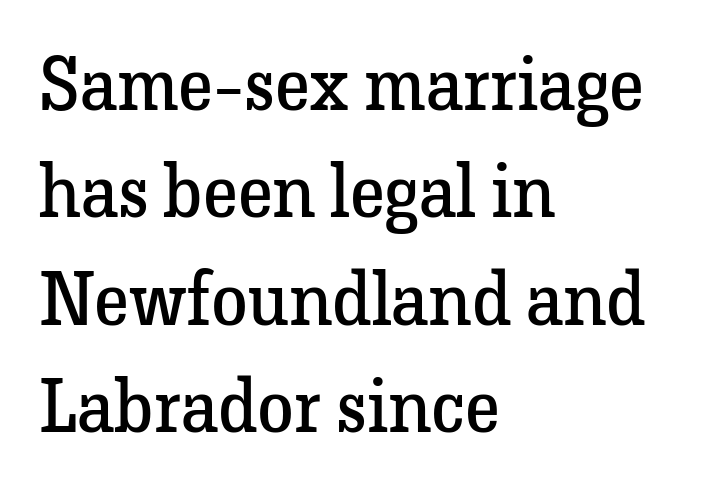
Notice how descenders clear the ascenders below comfortably — that's standard leading. The face looks like a standard text weight, possibly lighter. Does extra space separate the letters? No, they use regular spacing. Line starts are locked; line ends wander. Typographically, this falls in the serif category. Lines of text with bare space underneath.
